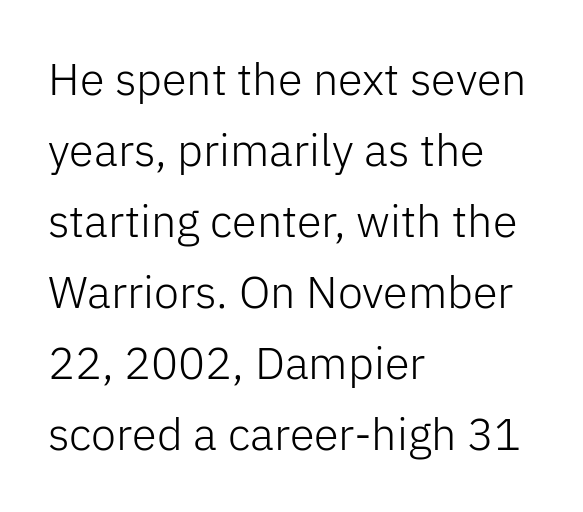
The image shows 45 px light sans-serif type, upright; set left-aligned, normal line spacing (1.58x), normal letter spacing, not underlined; low stroke contrast and a medium x-height.
